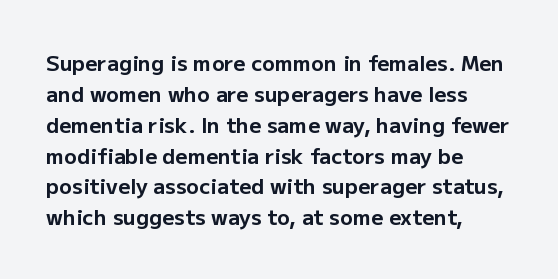
{"italic": "no", "bold": "yes", "underline": "no", "align": "left", "line_spacing": "normal", "line_spacing_ratio": 1.47, "letter_spacing": "normal", "letter_spacing_em": 0.0, "glyph_px": 21}
